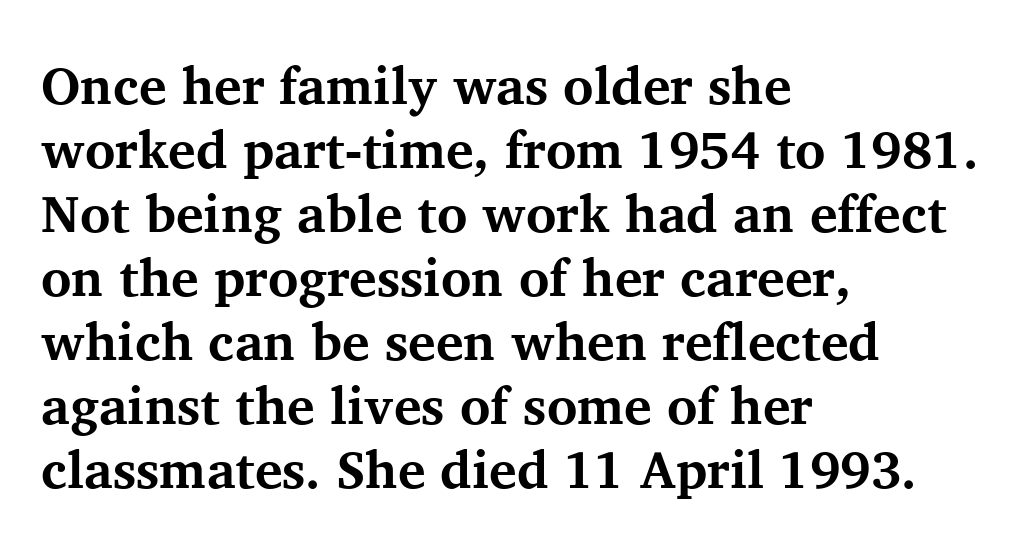
Q: Is the text bold? A: Yes.
Q: Is the text italic (slanted)? A: No, it is upright.
Q: Is the typeface a serif or a sans-serif typeface? A: Serif.
Q: Is the text underlined? A: No.
Q: How is the paragraph aligned? A: Left-aligned.
Q: Is the spacing between letters normal or unusually wide? A: Normal.
Q: Width (condensed, normal, or wide)? A: Normal.
Q: Stroke contrast? A: Medium.
Q: x-height? A: Medium.
Q: Monospaced? A: No.
